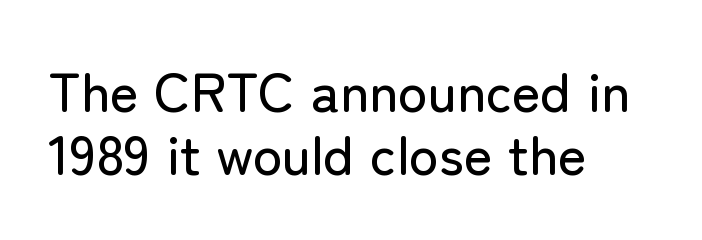
{"serif": "no", "italic": "no", "width": "normal", "stroke_contrast": "low", "x_height": "medium", "monospaced": "no", "underline": "no", "align": "left", "line_spacing": "tight", "line_spacing_ratio": 1.15, "letter_spacing": "normal", "letter_spacing_em": 0.0, "glyph_px": 55}
